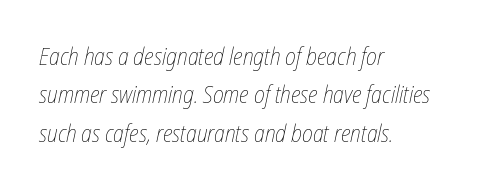
The image shows 24 px text type; set left-aligned, normal line spacing (1.6x), normal letter spacing, not underlined.
